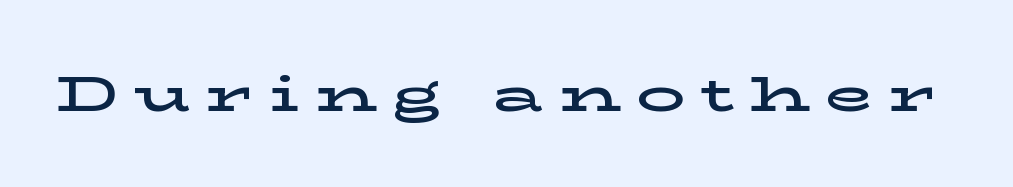
The image shows 49 px wide serif type, upright; set unusually wide letter spacing (+0.31 em), not underlined; low stroke contrast and a medium x-height.
